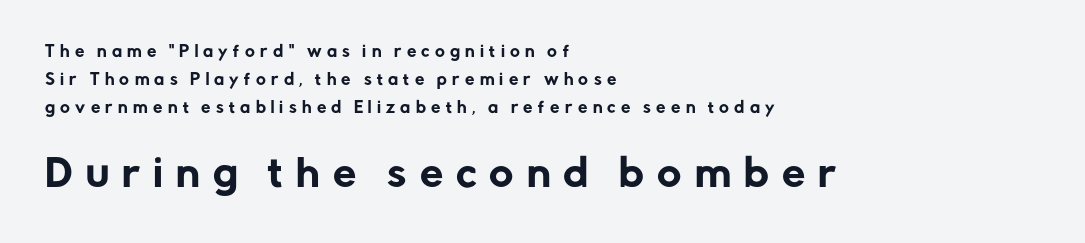
Does the copy run flush right? No — it runs flush left. Nobody drew a line under any word here. Do the characters align in a grid? No, the font is proportional. Regarding serifs, this sample does without them. Caption: upper text group reduced, lower text group enlarged.
